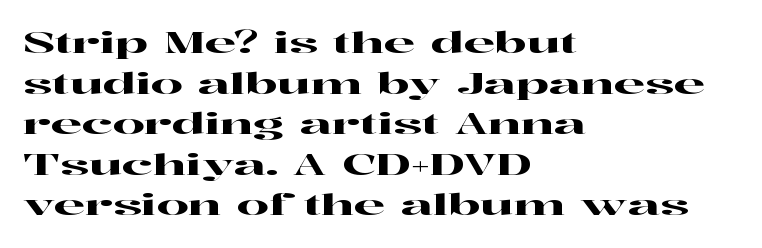
Q: Is the text italic (slanted)? A: No, it is upright.
Q: Is the typeface a serif or a sans-serif typeface? A: Serif.
Q: Is the text underlined? A: No.
Q: How is the paragraph aligned? A: Left-aligned.
Q: Is the spacing between letters normal or unusually wide? A: Normal.
Q: Is the spacing between lines tight, normal or loose? A: Normal.
Q: Width (condensed, normal, or wide)? A: Wide.
Q: Stroke contrast? A: High.
Q: x-height? A: Medium.
Q: Monospaced? A: No.
